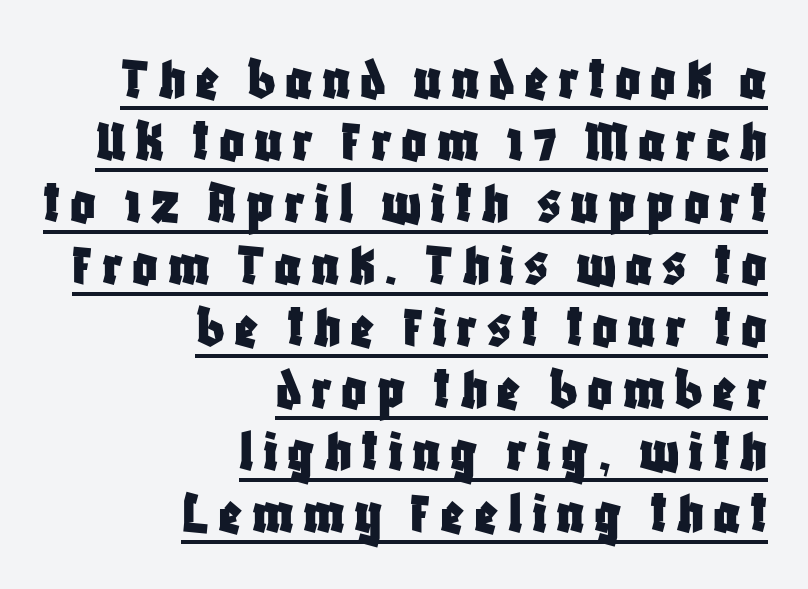
The image shows 62 px condensed sans-serif type, upright; set right-aligned, tight line spacing (1.0x), underlined; low stroke contrast and a large x-height.
